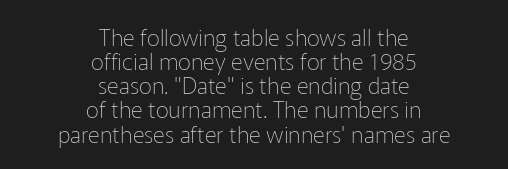
Q: Is the text bold? A: No.
Q: Is the text italic (slanted)? A: No, it is upright.
Q: Is the text underlined? A: No.
Q: How is the paragraph aligned? A: Centered.
Q: Is the spacing between letters normal or unusually wide? A: Normal.
Q: Is the spacing between lines tight, normal or loose? A: Tight.
